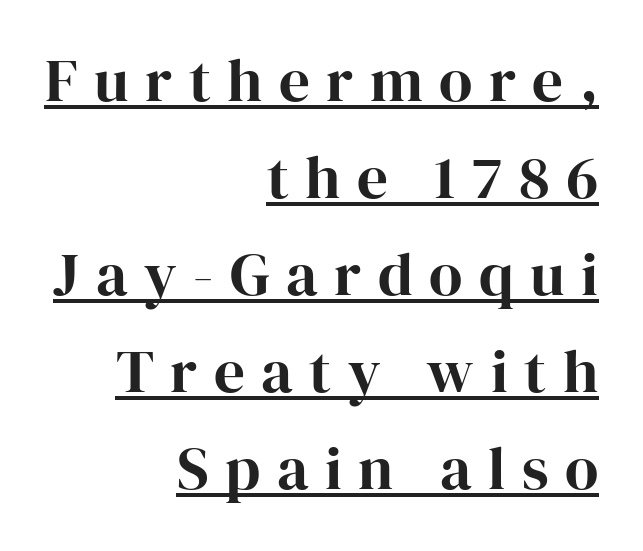
The image shows 61 px serif type, upright; set right-aligned, normal line spacing (1.59x), unusually wide letter spacing (+0.27 em), underlined; high stroke contrast and a medium x-height.
